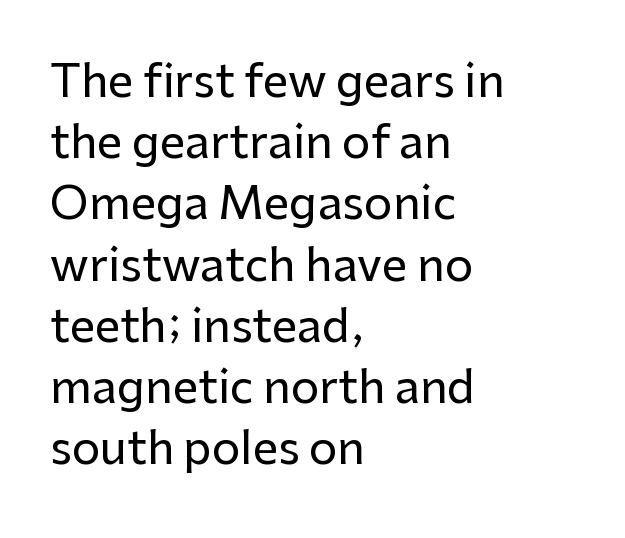
The tracking reads as untouched default to a designer's eye. A sans-serif font was chosen for this passage. Line spacing here is normal. The rag falls on the right side of this text block. The type sits square on the baseline with zero lean. The letters advance in unequal steps, a hallmark of proportional type.
